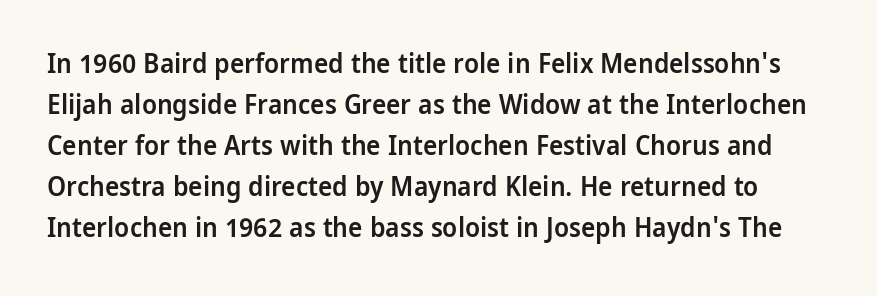
The image shows 27 px text type, upright; set normal line spacing (1.52x), normal letter spacing, not underlined.
